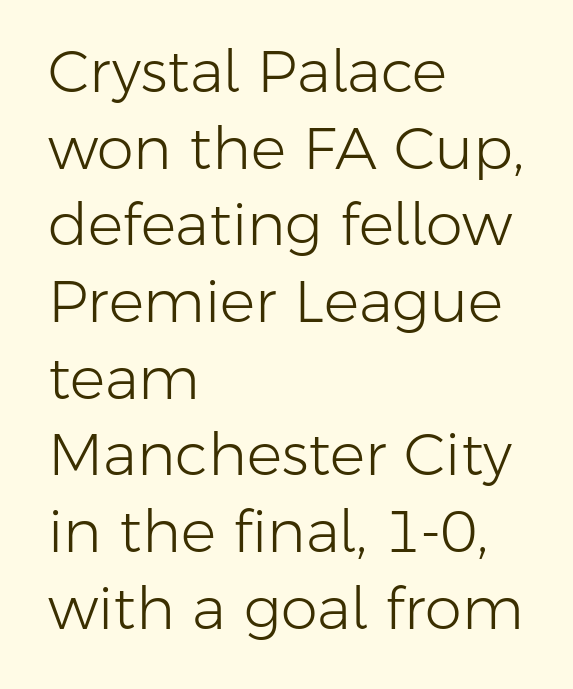
The lines sit at an ordinary, default distance from one another. One-word summary of the alignment: left. Tracking here is standard; glyphs follow each other at the usual distance. Ink coverage per letter is moderate at most. Proportional: the letters do not fall into vertical columns. The lettering holds an erect, upright posture throughout.
